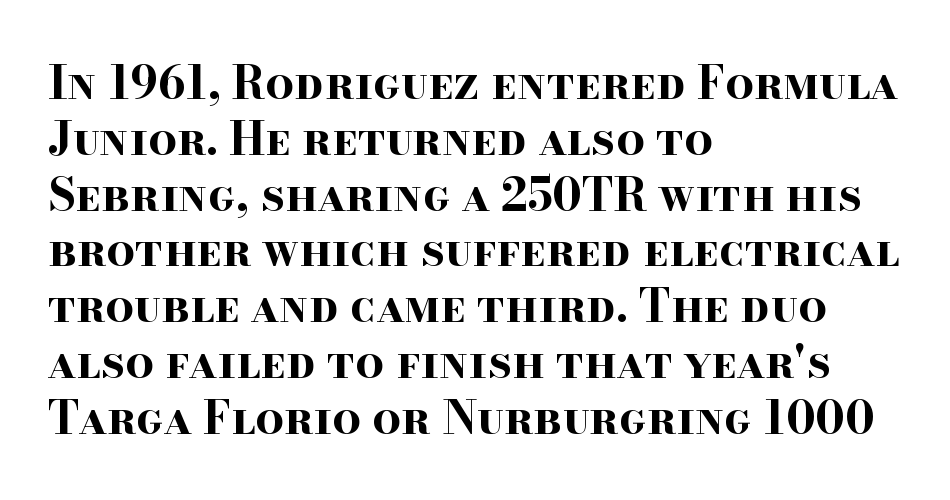
Q: Is the text bold? A: Yes.
Q: Is the text italic (slanted)? A: No, it is upright.
Q: Is the typeface a serif or a sans-serif typeface? A: Serif.
Q: Is the text underlined? A: No.
Q: How is the paragraph aligned? A: Left-aligned.
Q: Is the spacing between letters normal or unusually wide? A: Normal.
Q: Width (condensed, normal, or wide)? A: Wide.
Q: Stroke contrast? A: High.
Q: x-height? A: Small.
Q: Monospaced? A: No.
